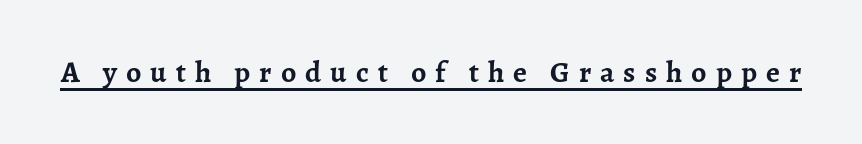
{"serif": "yes", "italic": "no", "bold": "yes", "weight": "semibold", "width": "normal", "stroke_contrast": "low", "x_height": "medium", "monospaced": "no", "underline": "yes", "letter_spacing": "wide", "letter_spacing_em": 0.3, "glyph_px": 30}
